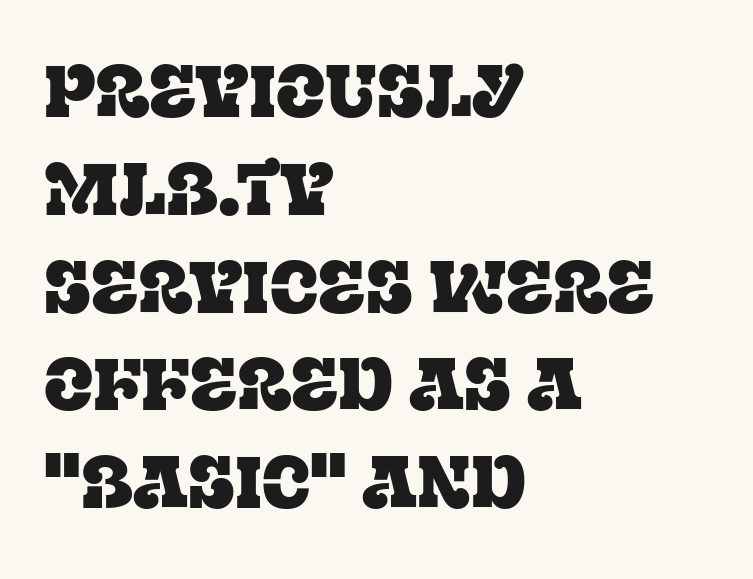
The image shows 73 px serif type, upright; set left-aligned, normal line spacing (1.34x), normal letter spacing, not underlined; low stroke contrast and a large x-height.
